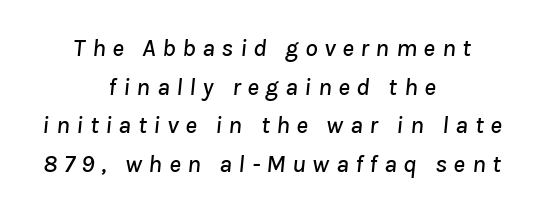
{"italic": "yes", "lean": "right", "slant_degrees": 8, "underline": "no", "align": "center", "line_spacing": "normal", "line_spacing_ratio": 1.55, "letter_spacing": "wide", "letter_spacing_em": 0.26, "glyph_px": 25}
